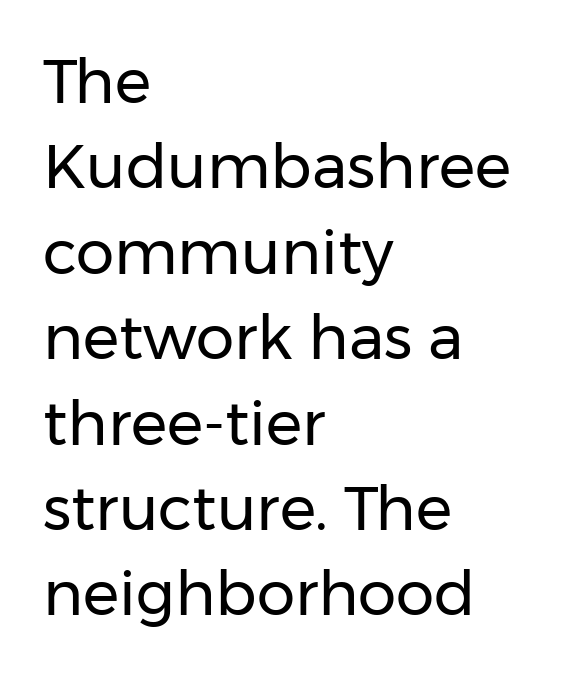
Q: Is the text bold? A: No.
Q: Is the text italic (slanted)? A: No, it is upright.
Q: Is the typeface a serif or a sans-serif typeface? A: Sans-serif.
Q: Is the text underlined? A: No.
Q: How is the paragraph aligned? A: Left-aligned.
Q: Is the spacing between letters normal or unusually wide? A: Normal.
Q: Is the spacing between lines tight, normal or loose? A: Normal.
Q: Width (condensed, normal, or wide)? A: Normal.
Q: Stroke contrast? A: Low.
Q: x-height? A: Medium.
Q: Monospaced? A: No.
